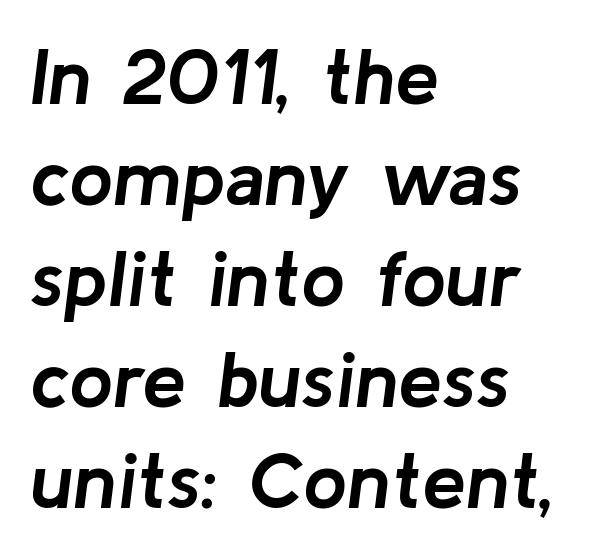
{"italic": "yes", "lean": "right", "slant_degrees": 8, "bold": "yes", "weight": "semibold", "width": "normal", "stroke_contrast": "low", "x_height": "medium", "monospaced": "no", "underline": "no", "align": "left", "line_spacing": "normal", "line_spacing_ratio": 1.28, "letter_spacing": "normal", "letter_spacing_em": 0.0, "glyph_px": 79}
